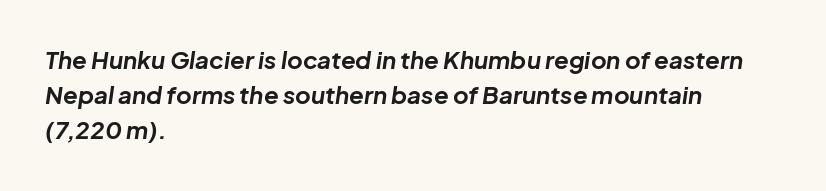
Q: Is the text bold? A: Yes.
Q: Is the text italic (slanted)? A: Yes, it leans right by about 8 degrees.
Q: Is the text underlined? A: No.
Q: How is the paragraph aligned? A: Left-aligned.
Q: Is the spacing between letters normal or unusually wide? A: Normal.
Q: Is the spacing between lines tight, normal or loose? A: Normal.
